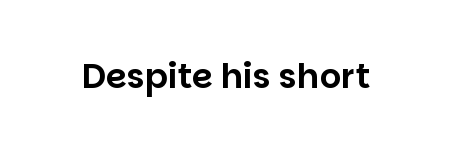
Typographically, this falls in the sans-serif category. Glyph-to-glyph distance matches everyday printed text. Quick note: not italic, upright. The zone under the glyphs is completely vacant.
